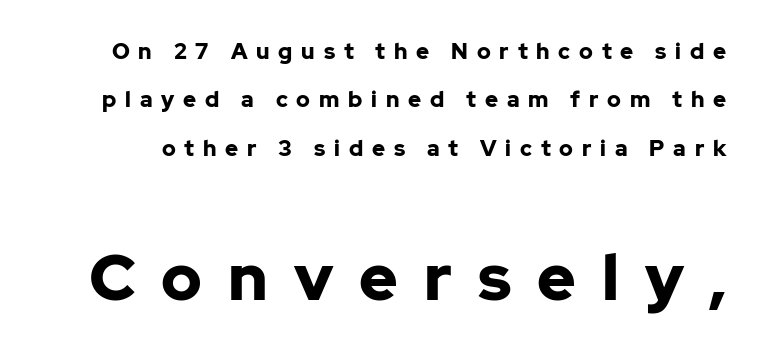
{"serif": "no", "italic": "no", "bold": "yes", "weight": "bold", "width": "normal", "stroke_contrast": "low", "x_height": "medium", "monospaced": "no", "underline": "no", "line_spacing": "loose", "line_spacing_ratio": 2.2, "letter_spacing": "wide", "letter_spacing_em": 0.4, "larger_block": "second", "size_ratio": 2.95, "glyph_px": 65}
